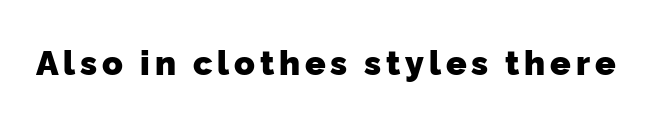
This sample has the flowing, uneven cadence of proportional lettering. The strokes are fattened all the way to bold. Just letters on the line, the space beneath them empty. Type style note: lacks serifs.
